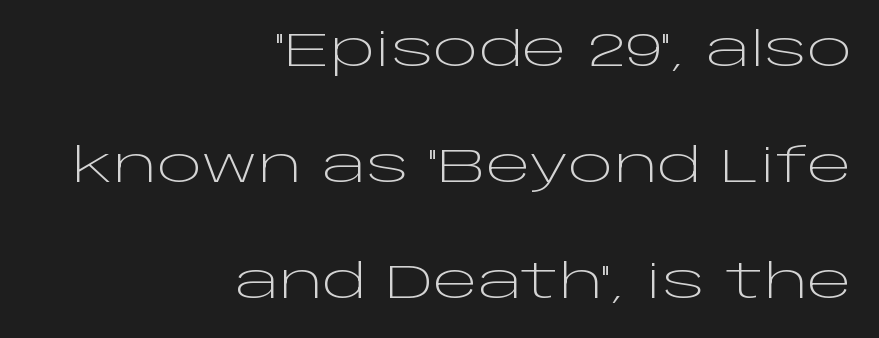
Q: Is the text bold? A: No.
Q: Is the text italic (slanted)? A: No, it is upright.
Q: Is the typeface a serif or a sans-serif typeface? A: Sans-serif.
Q: Is the text underlined? A: No.
Q: How is the paragraph aligned? A: Right-aligned.
Q: Is the spacing between letters normal or unusually wide? A: Normal.
Q: Is the spacing between lines tight, normal or loose? A: Loose.
Q: Width (condensed, normal, or wide)? A: Wide.
Q: Stroke contrast? A: Low.
Q: x-height? A: Large.
Q: Monospaced? A: No.
